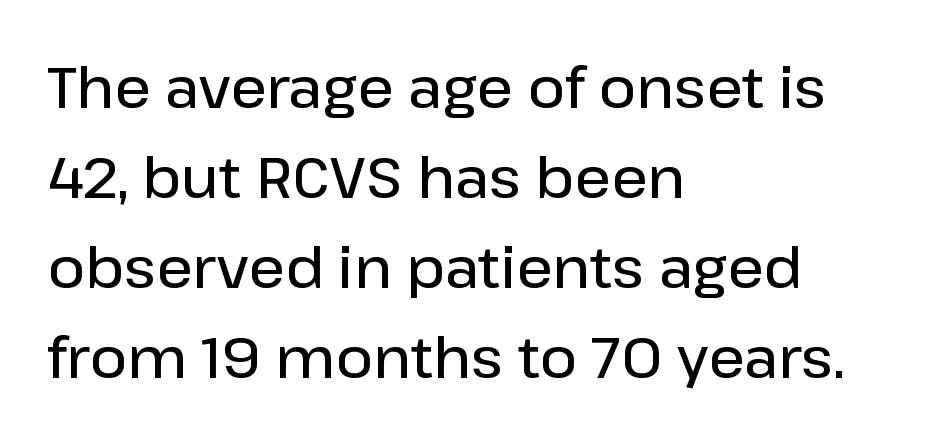
{"serif": "no", "italic": "no", "bold": "semi", "weight": "semibold", "width": "normal", "stroke_contrast": "low", "x_height": "medium", "monospaced": "no", "underline": "no", "align": "left", "line_spacing": "normal", "line_spacing_ratio": 1.58, "letter_spacing": "normal", "letter_spacing_em": 0.0, "glyph_px": 57}
